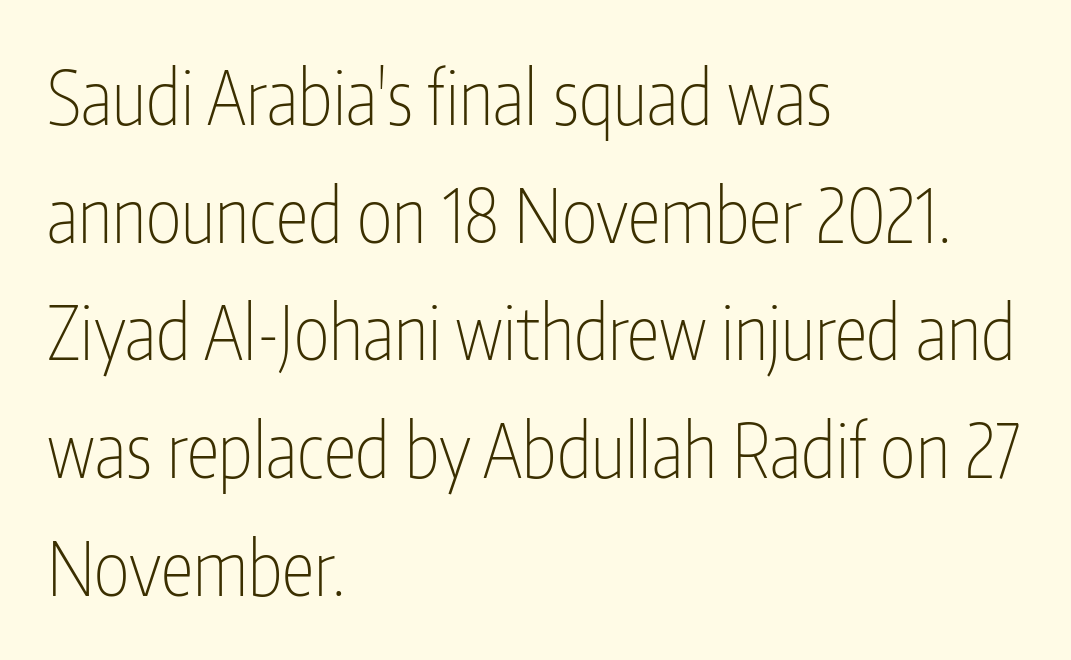
The image shows 75 px thin, condensed sans-serif type, upright; set left-aligned, normal line spacing (1.57x), normal letter spacing, not underlined; low stroke contrast and a medium x-height.
